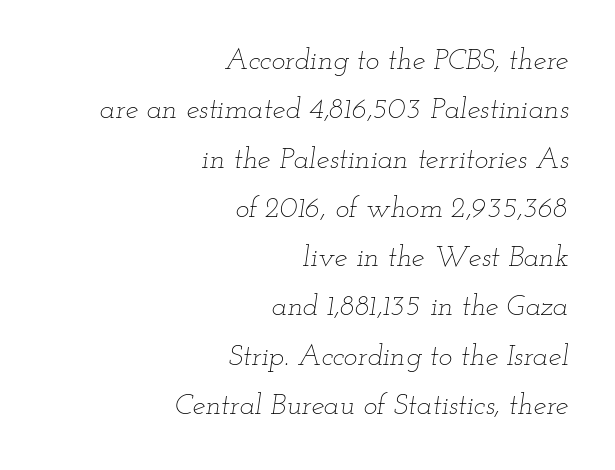
The image shows 29 px thin, wide type, italic (leaning right); set right-aligned, normal line spacing (1.7x), normal letter spacing, not underlined; low stroke contrast and a small x-height.
